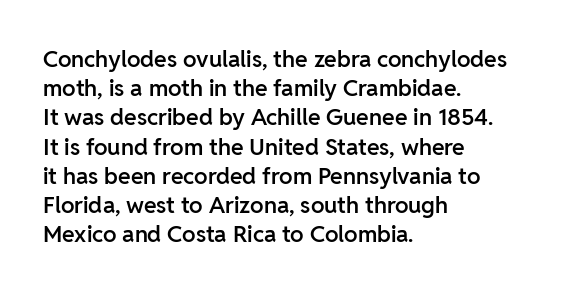
{"italic": "no", "bold": "semi", "underline": "no", "align": "left", "line_spacing": "normal", "line_spacing_ratio": 1.27, "letter_spacing": "normal", "letter_spacing_em": 0.0, "glyph_px": 23}
